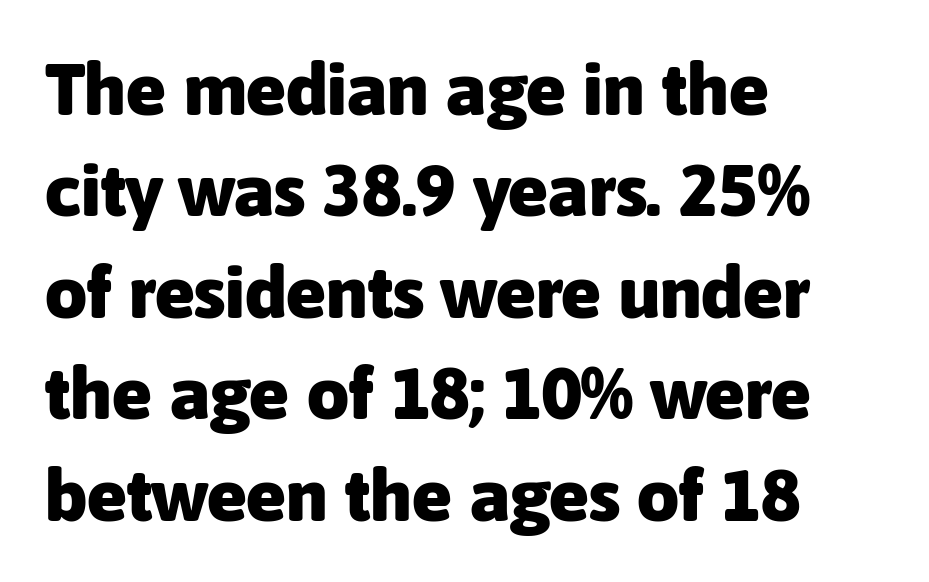
Q: Is the text bold? A: Yes.
Q: Is the text italic (slanted)? A: No, it is upright.
Q: Is the typeface a serif or a sans-serif typeface? A: Sans-serif.
Q: Is the text underlined? A: No.
Q: How is the paragraph aligned? A: Left-aligned.
Q: Is the spacing between letters normal or unusually wide? A: Normal.
Q: Is the spacing between lines tight, normal or loose? A: Normal.
Q: Width (condensed, normal, or wide)? A: Normal.
Q: Stroke contrast? A: Low.
Q: x-height? A: Medium.
Q: Monospaced? A: No.
